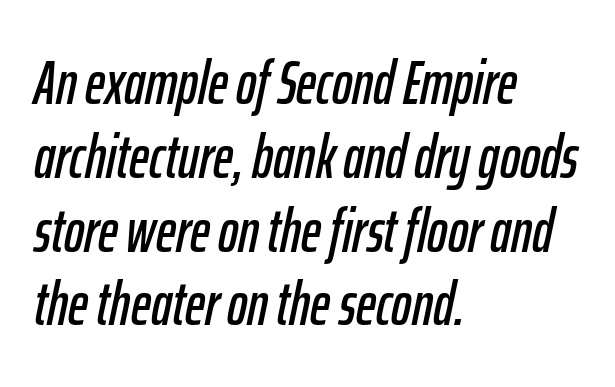
The image shows 61 px condensed type, italic (leaning right); set left-aligned, line spacing 1.21x, normal letter spacing, not underlined; low stroke contrast and a medium x-height.
